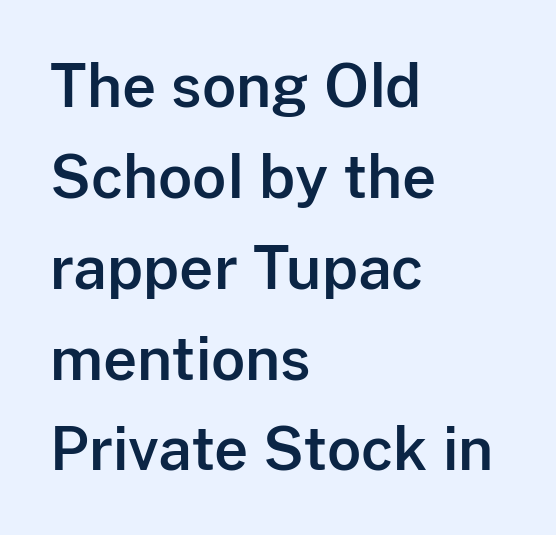
The image shows 59 px sans-serif type, upright; set left-aligned, normal line spacing (1.54x), normal letter spacing, not underlined; low stroke contrast and a medium x-height.
